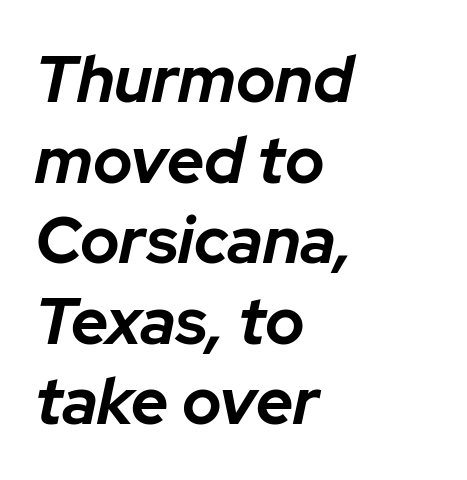
{"italic": "yes", "lean": "right", "slant_degrees": 12, "bold": "yes", "weight": "bold", "width": "normal", "stroke_contrast": "low", "x_height": "medium", "monospaced": "no", "underline": "no", "align": "left", "line_spacing_ratio": 1.24, "letter_spacing": "normal", "letter_spacing_em": 0.0, "glyph_px": 65}
